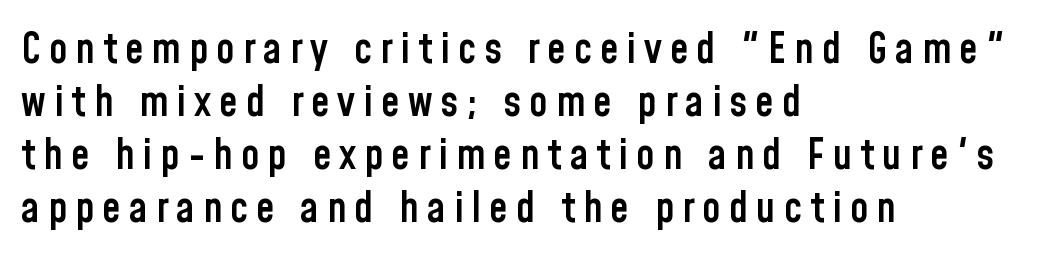
The image shows 42 px semibold, condensed sans-serif type, upright; set left-aligned, normal line spacing (1.26x), not underlined; low stroke contrast and a medium x-height.
